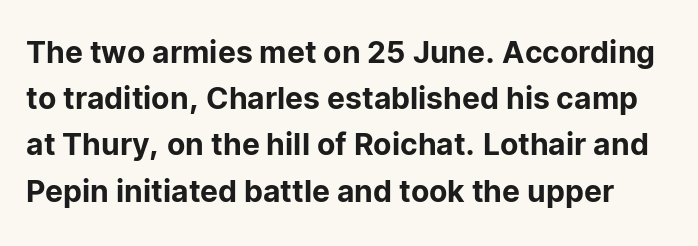
Serif or sans? Sans — the stroke terminals are bare. Descender tails drop into unmarked territory. What stands out about the letter spacing? Nothing — it is the standard amount. The lines sit at an ordinary, default distance from one another.
